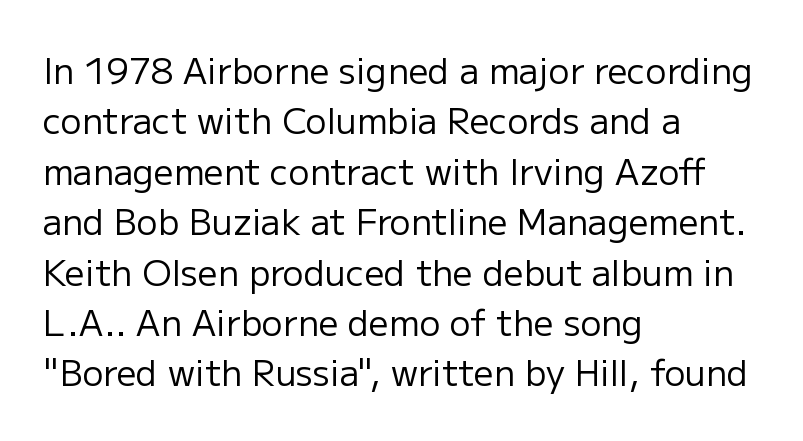
A typesetter would mark this as roman, not italic. The space beneath each line is pristine and unruled. The compositor pushed each line to the left boundary. Grotesque or geometric, the face here clearly has no serifs. Look at the tracking — it's just the regular setting, nothing added.
